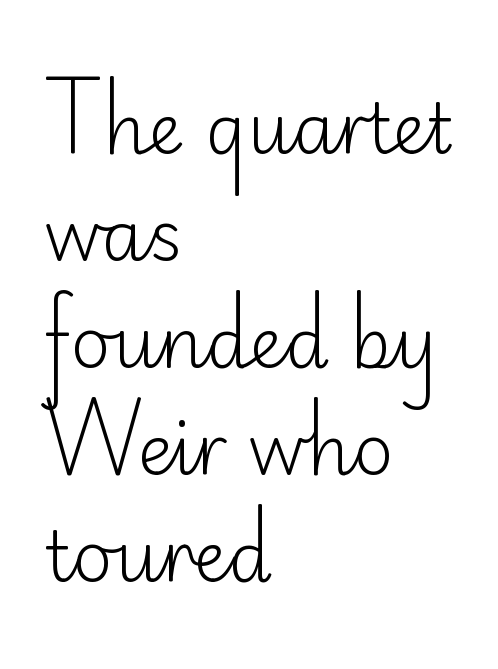
A roman cut, with each character standing at attention. Honestly, the letter spacing is just normal — you wouldn't notice it. One-word summary of the alignment: left. The specimen omits any rule beneath the text block's lines.
